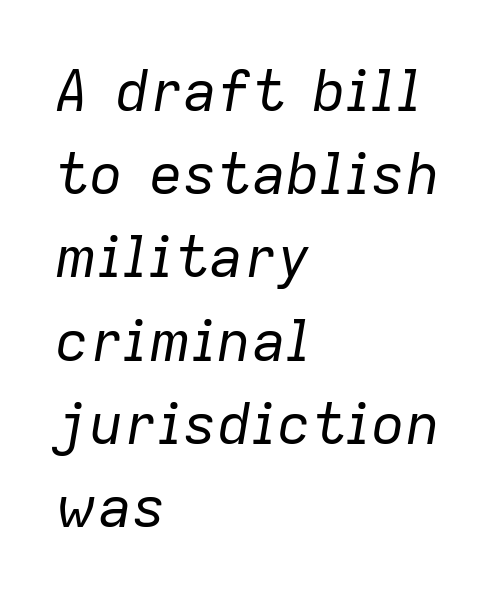
Does extra space separate the letters? No, they use regular spacing. There's an unmistakable incline to the writing here. Whoever set this chose a conventional vertical rhythm. Reading down the block, your eye returns to a fixed left position each line.
